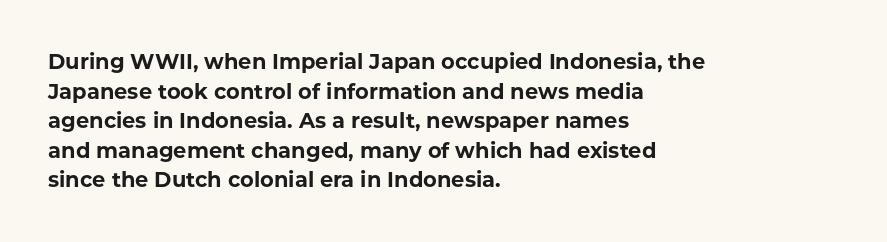
{"italic": "no", "bold": "yes", "underline": "no", "align": "left", "line_spacing": "normal", "line_spacing_ratio": 1.41, "letter_spacing": "normal", "letter_spacing_em": 0.0, "glyph_px": 21}
